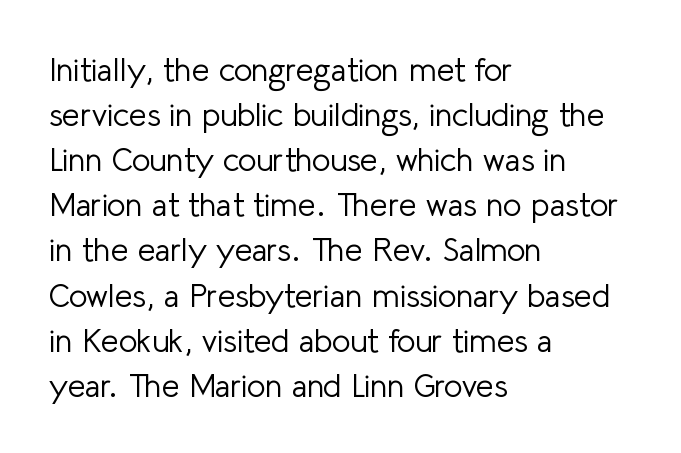
Q: Is the text bold? A: No.
Q: Is the text italic (slanted)? A: No, it is upright.
Q: Is the typeface a serif or a sans-serif typeface? A: Sans-serif.
Q: Is the text underlined? A: No.
Q: How is the paragraph aligned? A: Left-aligned.
Q: Is the spacing between letters normal or unusually wide? A: Normal.
Q: Is the spacing between lines tight, normal or loose? A: Normal.
Q: Width (condensed, normal, or wide)? A: Normal.
Q: Stroke contrast? A: Low.
Q: x-height? A: Medium.
Q: Monospaced? A: No.
